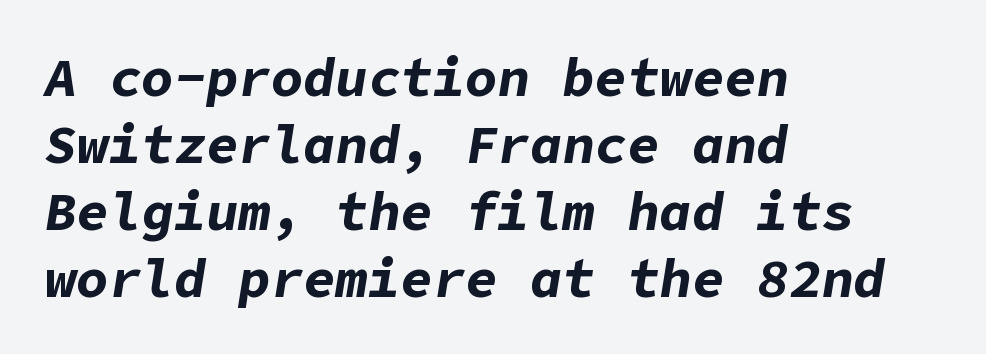
This rendering uses left alignment, leaving the right contour irregular. Pretty heavy lettering here — definitely bold. Plain, unruled lines of type. In terms of letterspacing, this is plain default setting. This is oblique type, the kind used for emphasis or titles.
